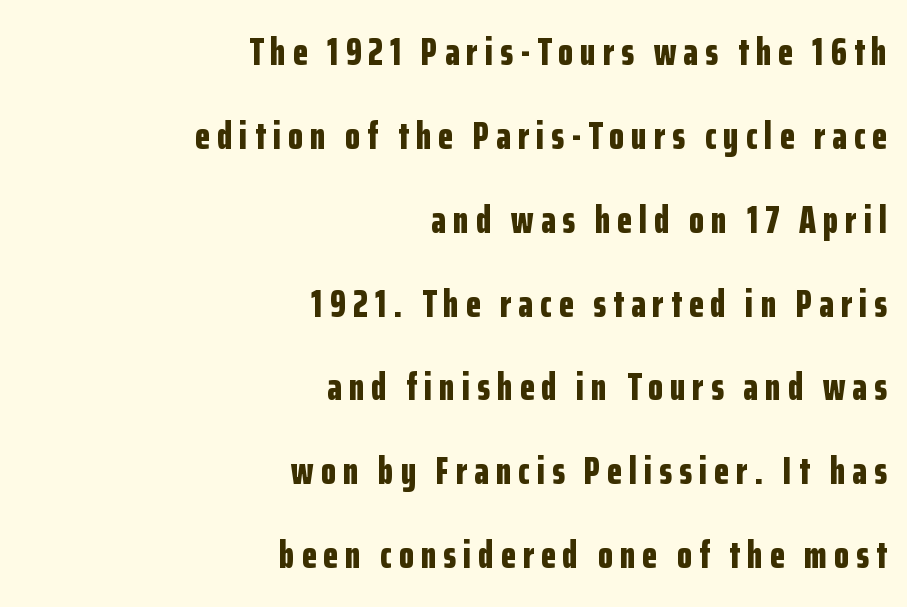
Q: Is the text bold? A: Yes.
Q: Is the text italic (slanted)? A: No, it is upright.
Q: Is the typeface a serif or a sans-serif typeface? A: Sans-serif.
Q: Is the text underlined? A: No.
Q: How is the paragraph aligned? A: Right-aligned.
Q: Is the spacing between lines tight, normal or loose? A: Loose.
Q: Width (condensed, normal, or wide)? A: Condensed.
Q: Stroke contrast? A: Low.
Q: x-height? A: Medium.
Q: Monospaced? A: No.
